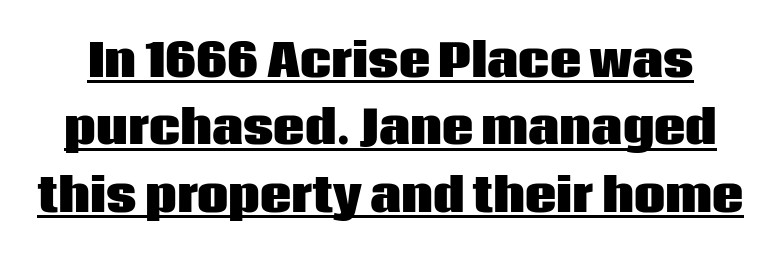
The image shows 44 px heavy sans-serif type, upright; set normal line spacing (1.53x), normal letter spacing, underlined; low stroke contrast and a large x-height.
